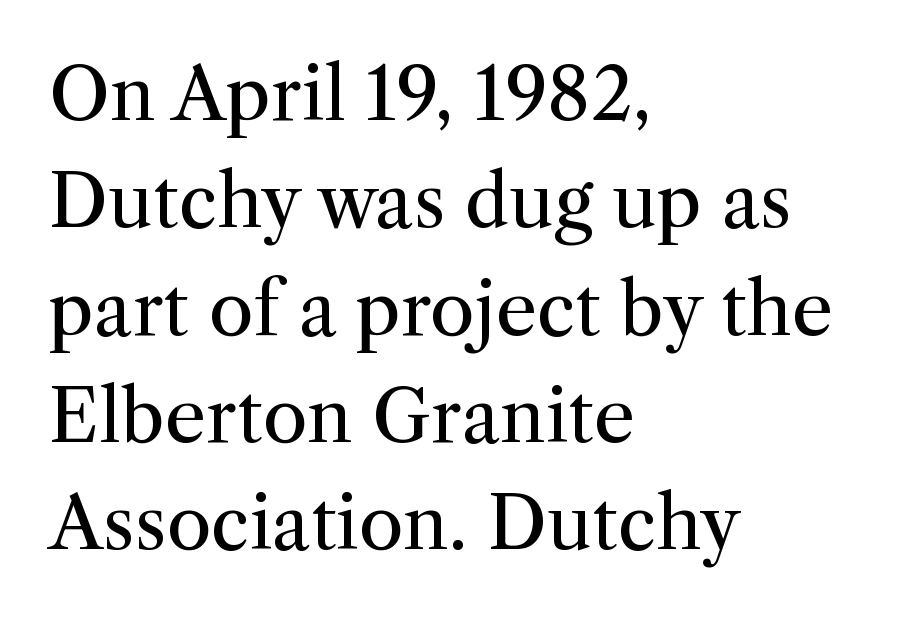
Ink coverage per letter is moderate at most. Here the designer chose a conventional face with non-uniform glyph widths. Style check: upright. The face used here is rendered with its standard letterfit.
